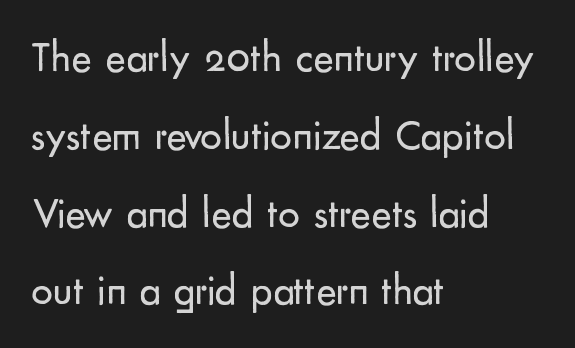
{"serif": "no", "italic": "no", "bold": "no", "weight": "regular", "width": "normal", "stroke_contrast": "low", "x_height": "small", "monospaced": "no", "underline": "no", "align": "left", "line_spacing_ratio": 1.81, "letter_spacing": "normal", "letter_spacing_em": 0.0, "glyph_px": 43}
